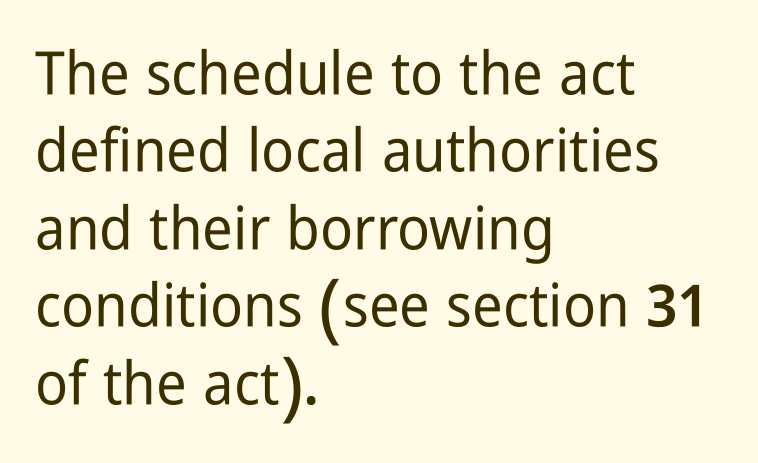
Descenders hang freely into open space. If you measured baseline to baseline, you'd find a middling distance. The letters stand upright; this is a roman face. Note the varied advance widths — an 'i' is clearly narrower than an 'm'. This sample uses plain, unmodified letter spacing.
